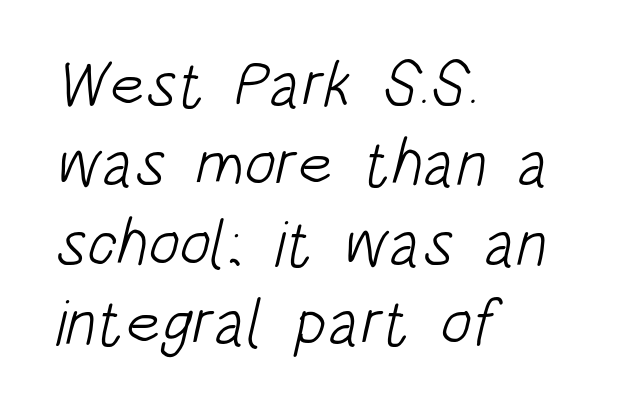
{"serif": "no", "bold": "no", "weight": "light", "width": "condensed", "stroke_contrast": "low", "x_height": "large", "monospaced": "no", "underline": "no", "align": "left", "line_spacing_ratio": 1.22, "letter_spacing": "normal", "letter_spacing_em": 0.0, "glyph_px": 65}
